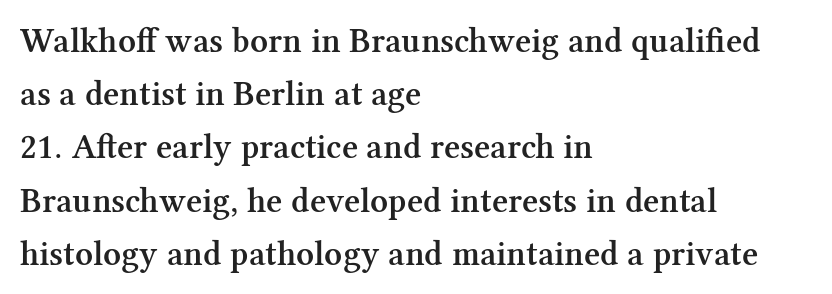
Q: Is the text bold? A: Semi-bold.
Q: Is the text italic (slanted)? A: No, it is upright.
Q: Is the typeface a serif or a sans-serif typeface? A: Serif.
Q: Is the text underlined? A: No.
Q: How is the paragraph aligned? A: Left-aligned.
Q: Is the spacing between letters normal or unusually wide? A: Normal.
Q: Is the spacing between lines tight, normal or loose? A: Normal.
Q: Width (condensed, normal, or wide)? A: Normal.
Q: Stroke contrast? A: Medium.
Q: x-height? A: Medium.
Q: Monospaced? A: No.
